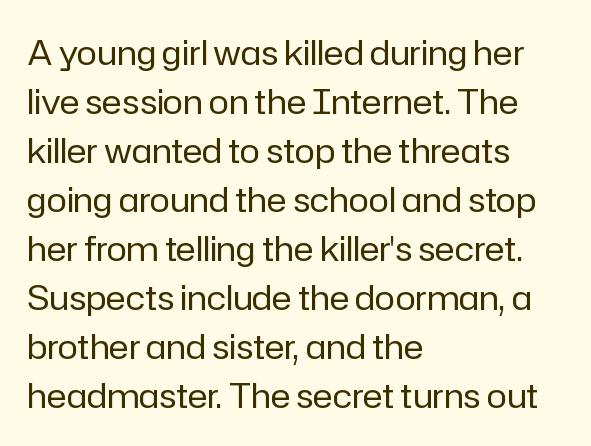
{"serif": "no", "italic": "no", "bold": "no", "weight": "regular", "width": "normal", "stroke_contrast": "low", "x_height": "medium", "monospaced": "no", "underline": "no", "align": "left", "line_spacing": "normal", "line_spacing_ratio": 1.44, "letter_spacing": "normal", "letter_spacing_em": 0.0, "glyph_px": 34}
